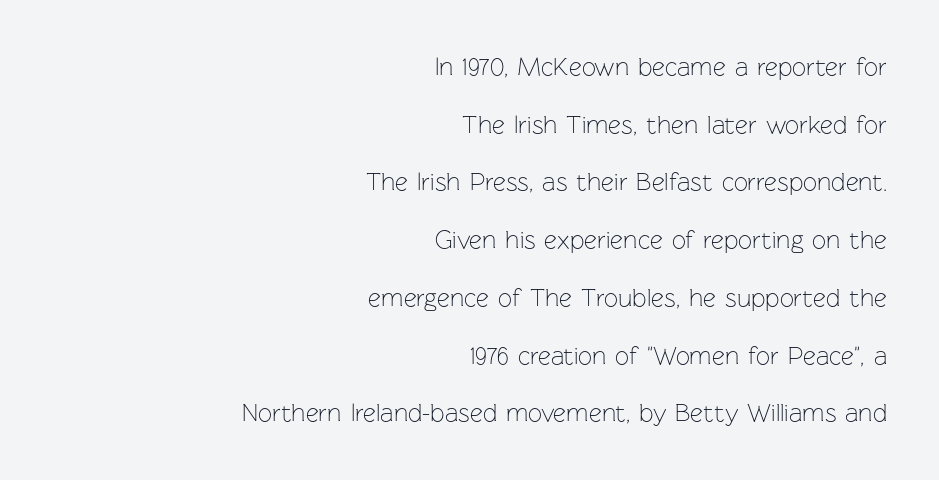
The image shows 25 px text type, upright; set right-aligned, loose line spacing (2.31x), normal letter spacing, not underlined.
